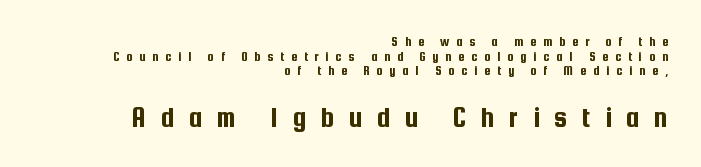
{"serif": "no", "italic": "no", "width": "condensed", "stroke_contrast": "low", "x_height": "medium", "monospaced": "no", "underline": "no", "align": "right", "line_spacing": "tight", "line_spacing_ratio": 1.05, "letter_spacing": "wide", "letter_spacing_em": 0.48, "larger_block": "second", "size_ratio": 2.14, "glyph_px": 30}
